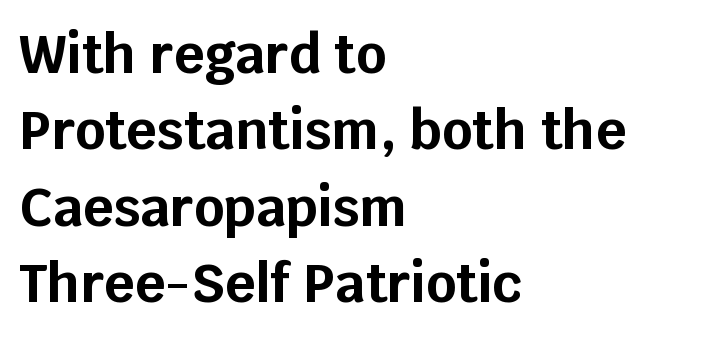
The image shows 53 px bold sans-serif type, upright; set left-aligned, normal line spacing (1.44x), normal letter spacing, not underlined; low stroke contrast and a large x-height.
